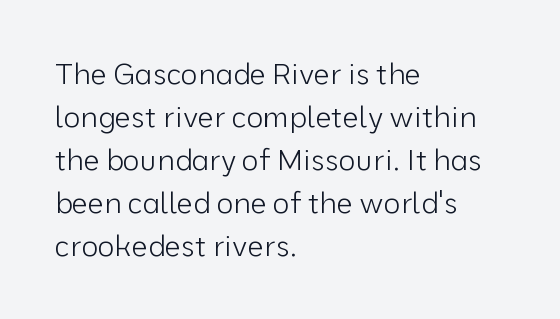
The image shows 29 px light sans-serif type, upright; set left-aligned, normal line spacing (1.48x), normal letter spacing, not underlined; low stroke contrast and a medium x-height.
